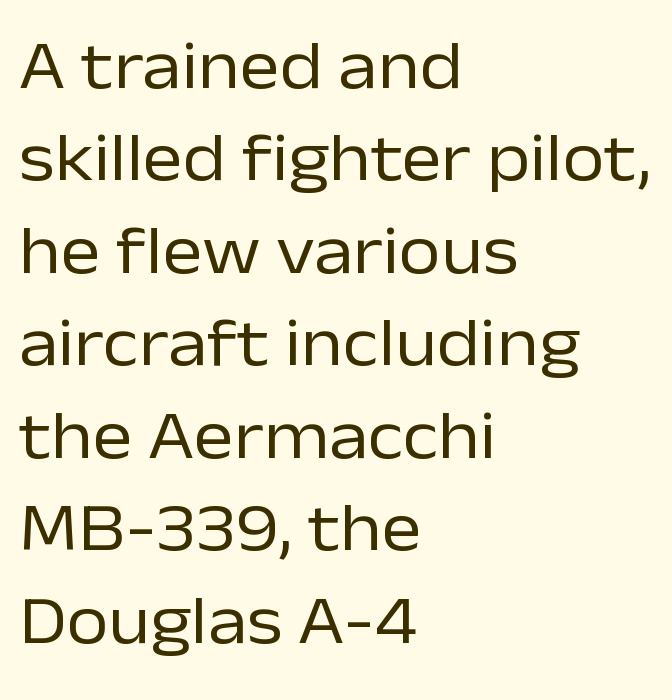
Reading down the column, the eye jumps a familiar distance to each next line. Designer's note — italics off, roman on. This sample uses a sans-serif face. Inter-character spacing is left at the font's built-in metrics.
